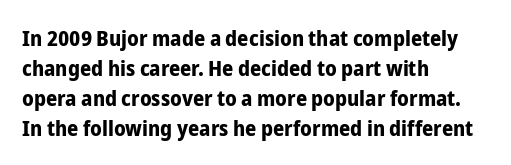
Italic: no, the glyphs are upright roman. Standard letterfit; no display-style spreading of the glyphs. Glance below the letters and you will spot only blank space. Its strokes are broad and dark, the hallmark of bold type.
